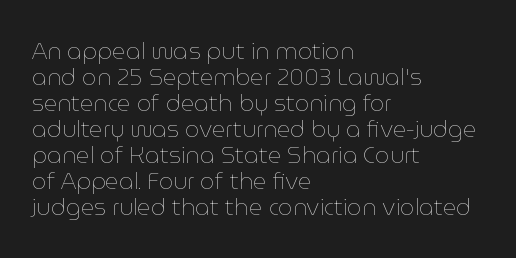
The image shows 23 px text type, upright; set left-aligned, tight line spacing (1.13x), normal letter spacing, not underlined.
